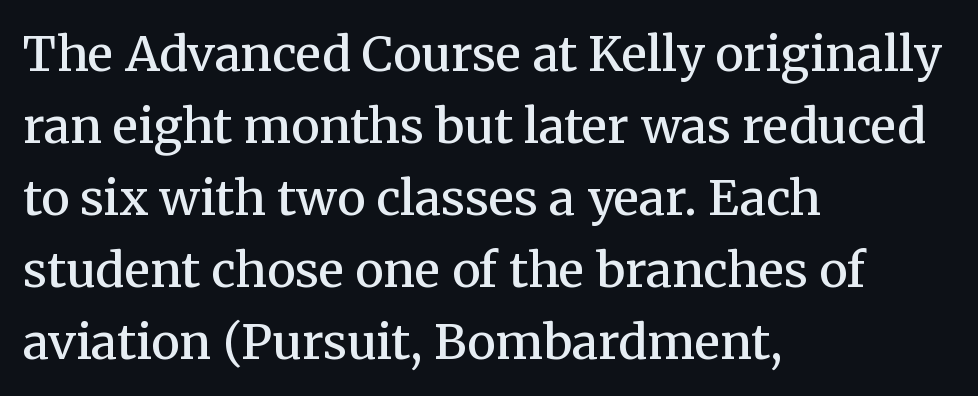
The image shows 48 px semibold serif type, upright; set left-aligned, normal line spacing (1.5x), normal letter spacing, not underlined; medium stroke contrast and a medium x-height.
